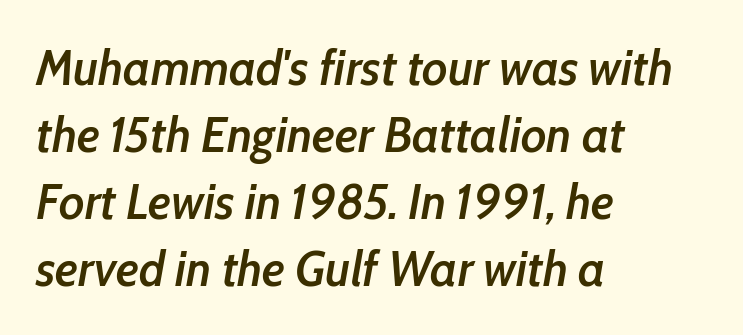
The image shows 50 px semibold, condensed type, italic (leaning right); set left-aligned, normal line spacing (1.34x), normal letter spacing, not underlined; low stroke contrast and a medium x-height.
